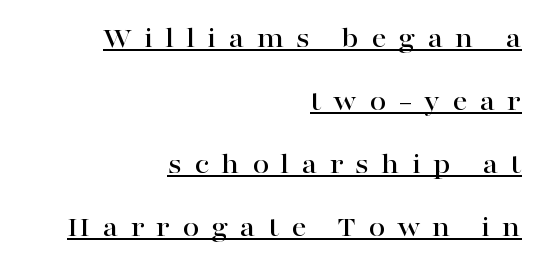
The image shows 30 px wide serif type, upright; set right-aligned, loose line spacing (2.1x), unusually wide letter spacing (+0.4 em), underlined; high stroke contrast and a medium x-height.
